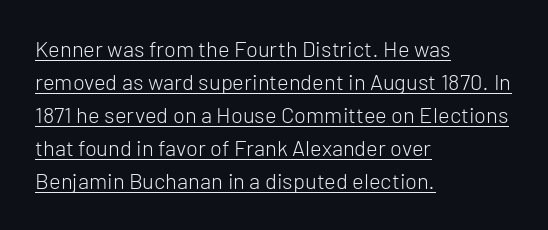
Does the leading feel generous? No, just average. Is this a heavy cut? Hardly; it is regular or lighter. Default kerning and tracking; the words read as compact shapes. Is there any slant? The stems are plumb.
